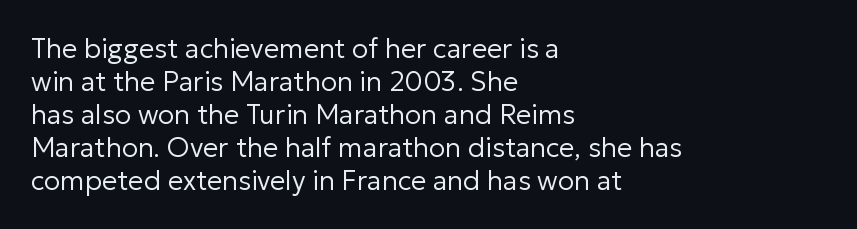
Q: Is the text bold? A: No.
Q: Is the text italic (slanted)? A: No, it is upright.
Q: Is the text underlined? A: No.
Q: How is the paragraph aligned? A: Left-aligned.
Q: Is the spacing between letters normal or unusually wide? A: Normal.
